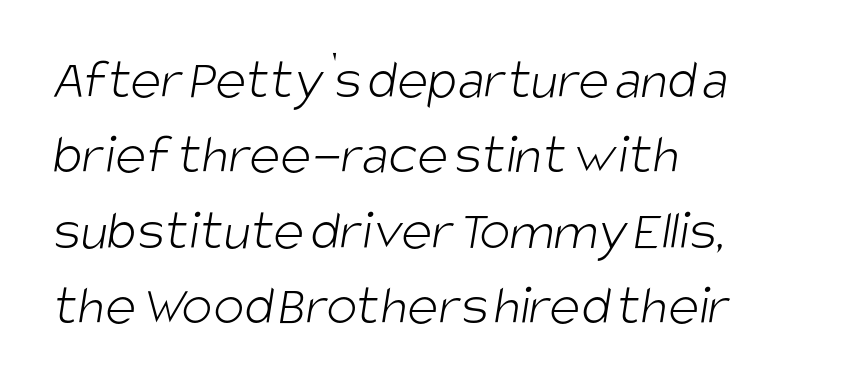
The image shows 58 px light, condensed sans-serif type; set left-aligned, normal line spacing (1.3x), normal letter spacing, not underlined; low stroke contrast and a large x-height.
